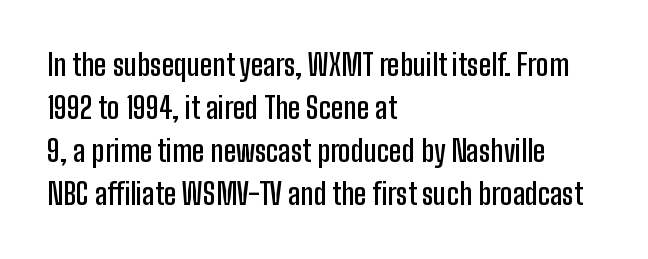
{"serif": "no", "italic": "no", "bold": "semi", "weight": "semibold", "width": "condensed", "stroke_contrast": "low", "x_height": "medium", "monospaced": "no", "underline": "no", "align": "left", "line_spacing": "normal", "line_spacing_ratio": 1.48, "letter_spacing": "normal", "letter_spacing_em": 0.0, "glyph_px": 29}
